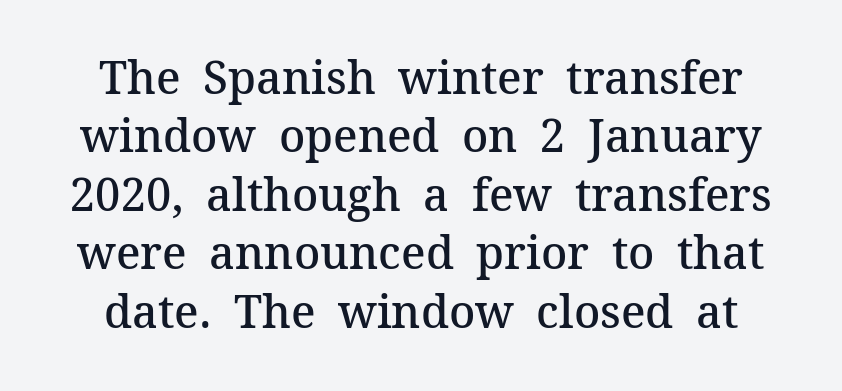
The image shows 45 px semibold serif type, upright; set normal line spacing (1.3x), normal letter spacing, not underlined; medium stroke contrast and a medium x-height.
